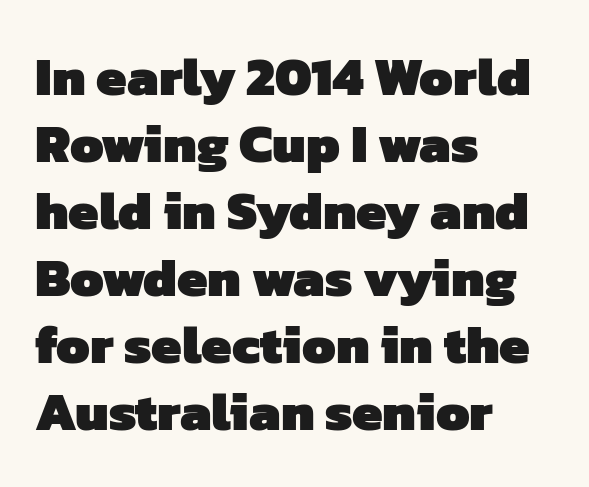
The image shows 54 px heavy sans-serif type; set left-aligned, line spacing 1.24x, normal letter spacing, not underlined; low stroke contrast and a medium x-height.
